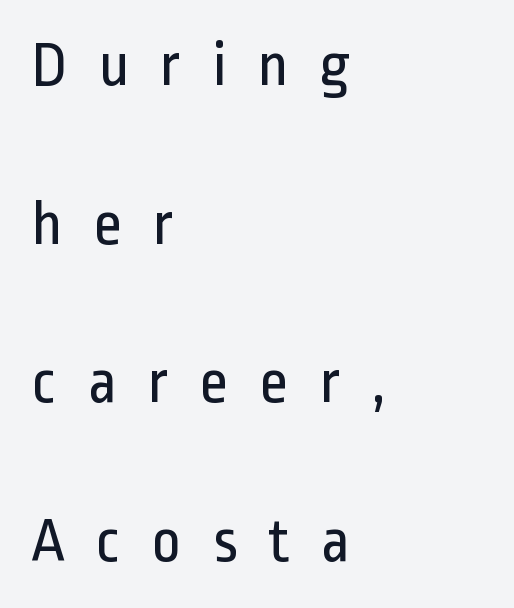
The image shows 64 px regular-weight, condensed sans-serif type, upright; set left-aligned, loose line spacing (2.48x), unusually wide letter spacing (+0.47 em), not underlined; low stroke contrast and a medium x-height.
